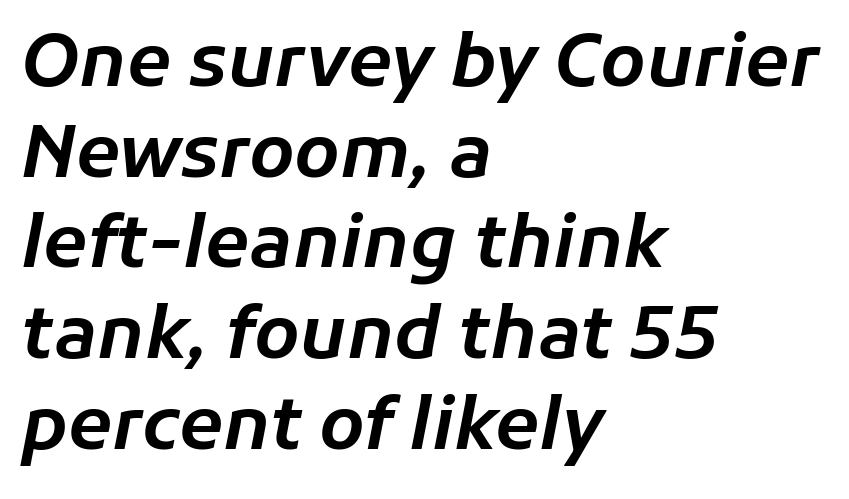
Q: Is the text italic (slanted)? A: Yes, it leans right by about 11 degrees.
Q: Is the text underlined? A: No.
Q: How is the paragraph aligned? A: Left-aligned.
Q: Is the spacing between letters normal or unusually wide? A: Normal.
Q: Is the spacing between lines tight, normal or loose? A: Normal.
Q: Width (condensed, normal, or wide)? A: Normal.
Q: Stroke contrast? A: Low.
Q: x-height? A: Medium.
Q: Monospaced? A: No.
